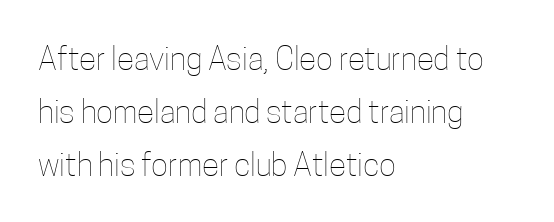
Heft: none added — not bold. The face used here is rendered with its standard letterfit. Caption: multi-line text, flush left, ragged right. Honestly, the row spacing looks completely unremarkable.
